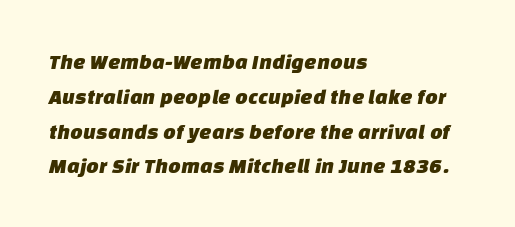
{"underline": "no", "align": "left", "line_spacing": "normal", "line_spacing_ratio": 1.58, "letter_spacing": "normal", "letter_spacing_em": 0.0, "glyph_px": 22}
